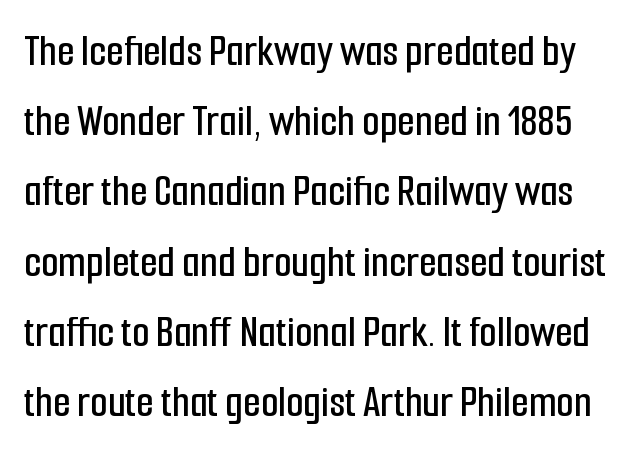
Q: Is the text italic (slanted)? A: No, it is upright.
Q: Is the typeface a serif or a sans-serif typeface? A: Sans-serif.
Q: Is the text underlined? A: No.
Q: Is the spacing between letters normal or unusually wide? A: Normal.
Q: Is the spacing between lines tight, normal or loose? A: Normal.
Q: Width (condensed, normal, or wide)? A: Condensed.
Q: Stroke contrast? A: Low.
Q: x-height? A: Medium.
Q: Monospaced? A: No.
